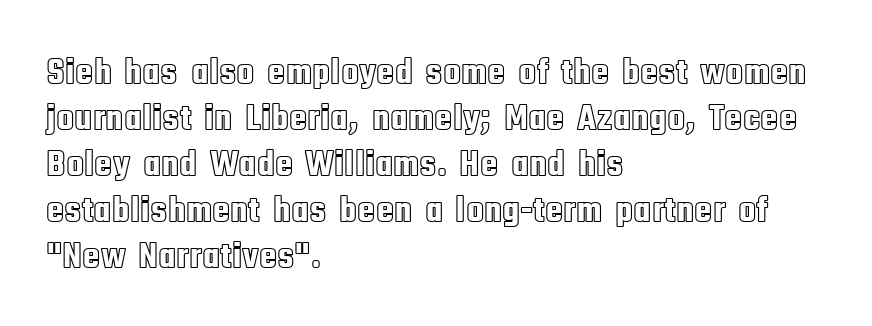
These lines stack with their left ends in a neat column. Each row of text sits above clean, open space. Caption: standard tracking, unaltered. A typesetter would mark this as roman, not italic. Here the designer chose a conventional face with non-uniform glyph widths.
